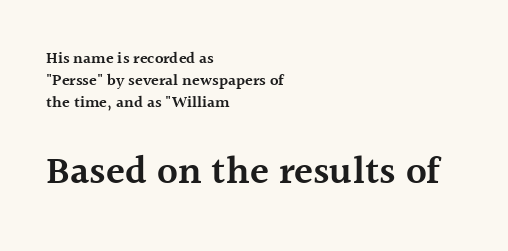
{"serif": "yes", "italic": "no", "bold": "semi", "weight": "semibold", "width": "normal", "x_height": "medium", "monospaced": "no", "underline": "no", "align": "left", "line_spacing": "normal", "line_spacing_ratio": 1.36, "letter_spacing": "normal", "letter_spacing_em": 0.0, "larger_block": "second", "size_ratio": 2.44, "glyph_px": 39}
